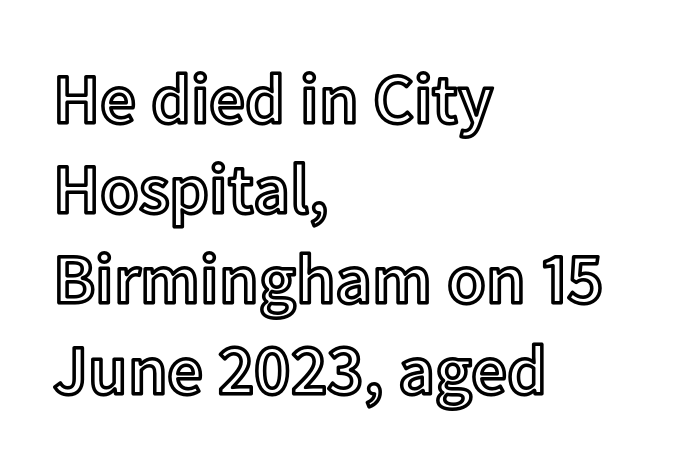
The image shows 71 px text type, upright; set left-aligned, normal line spacing (1.27x), normal letter spacing, not underlined; a medium x-height.
